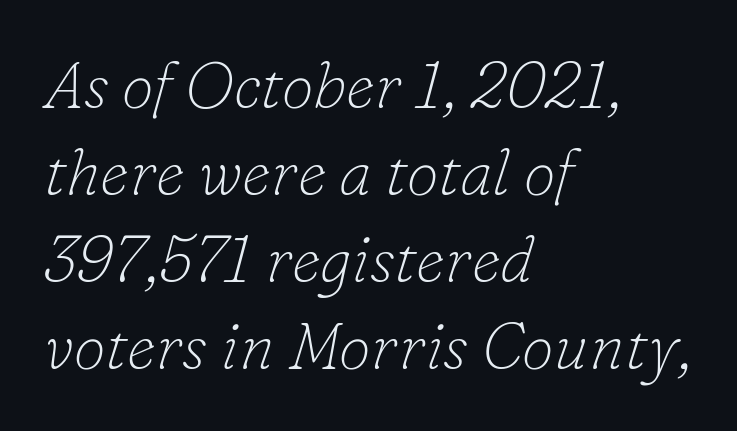
Q: Is the text bold? A: No.
Q: Is the text italic (slanted)? A: Yes, it leans right by about 16 degrees.
Q: Is the typeface a serif or a sans-serif typeface? A: Serif.
Q: Is the text underlined? A: No.
Q: How is the paragraph aligned? A: Left-aligned.
Q: Is the spacing between letters normal or unusually wide? A: Normal.
Q: Is the spacing between lines tight, normal or loose? A: Normal.
Q: Width (condensed, normal, or wide)? A: Normal.
Q: Stroke contrast? A: Low.
Q: x-height? A: Small.
Q: Monospaced? A: No.
